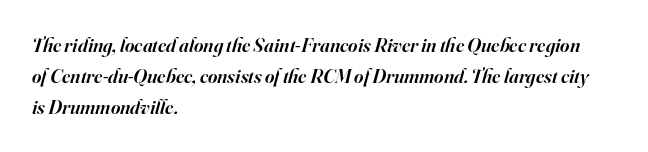
Q: Is the text bold? A: Semi-bold.
Q: Is the text italic (slanted)? A: Yes, it leans right by about 16 degrees.
Q: Is the text underlined? A: No.
Q: How is the paragraph aligned? A: Left-aligned.
Q: Is the spacing between letters normal or unusually wide? A: Normal.
Q: Is the spacing between lines tight, normal or loose? A: Normal.
